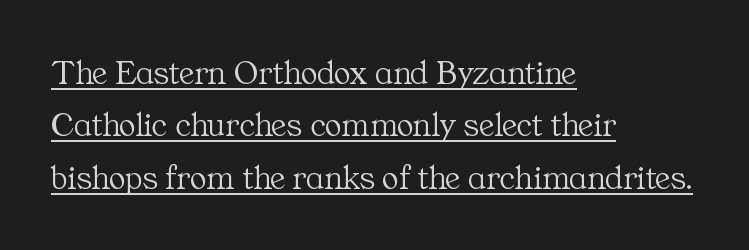
Q: Is the text bold? A: No.
Q: Is the text italic (slanted)? A: No, it is upright.
Q: Is the typeface a serif or a sans-serif typeface? A: Serif.
Q: Is the text underlined? A: Yes.
Q: How is the paragraph aligned? A: Left-aligned.
Q: Is the spacing between letters normal or unusually wide? A: Normal.
Q: Is the spacing between lines tight, normal or loose? A: Normal.
Q: Width (condensed, normal, or wide)? A: Normal.
Q: Stroke contrast? A: Medium.
Q: x-height? A: Medium.
Q: Monospaced? A: No.
